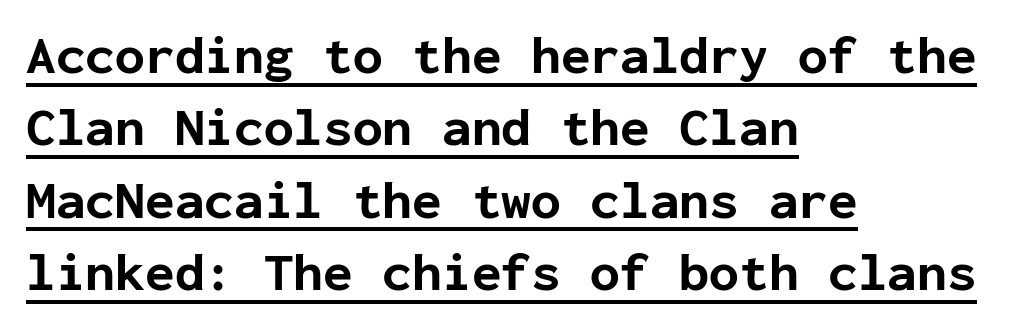
Q: Is the text bold? A: Yes.
Q: Is the text italic (slanted)? A: No, it is upright.
Q: Is the typeface a serif or a sans-serif typeface? A: Sans-serif.
Q: Is the text underlined? A: Yes.
Q: How is the paragraph aligned? A: Left-aligned.
Q: Is the spacing between letters normal or unusually wide? A: Normal.
Q: Is the spacing between lines tight, normal or loose? A: Normal.
Q: Width (condensed, normal, or wide)? A: Normal.
Q: Stroke contrast? A: Low.
Q: x-height? A: Medium.
Q: Monospaced? A: Yes.
